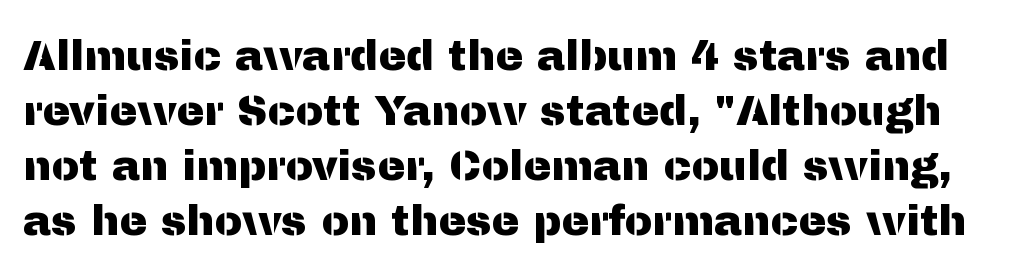
The image shows 42 px sans-serif type, upright; set normal line spacing (1.31x), normal letter spacing, not underlined; medium stroke contrast and a medium x-height.
